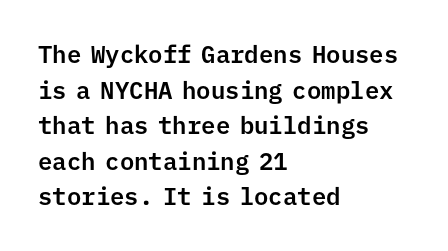
Q: Is the text italic (slanted)? A: No, it is upright.
Q: Is the text underlined? A: No.
Q: How is the paragraph aligned? A: Left-aligned.
Q: Is the spacing between letters normal or unusually wide? A: Normal.
Q: Is the spacing between lines tight, normal or loose? A: Normal.
